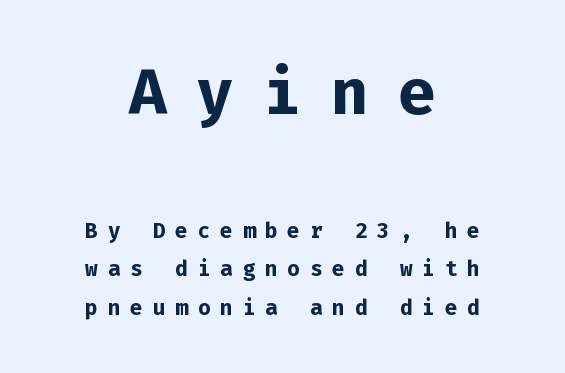
The image shows 63 px bold sans-serif type, upright, monospaced; set centered, line spacing 1.83x, unusually wide letter spacing (+0.47 em), not underlined; the first (top) block is 3.0x larger; low stroke contrast and a medium x-height.
